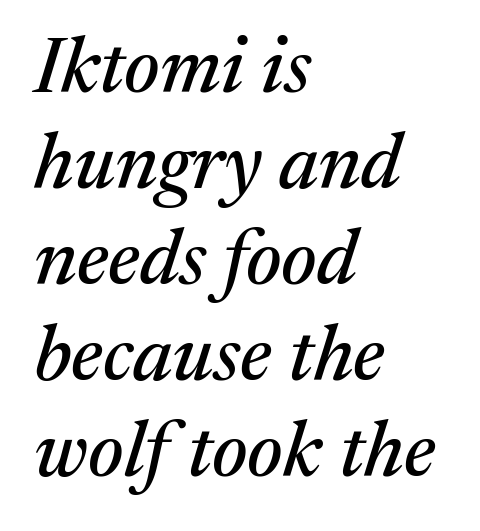
The image shows 78 px serif type, italic (leaning right); set left-aligned, line spacing 1.23x, normal letter spacing, not underlined; medium stroke contrast and a medium x-height.
